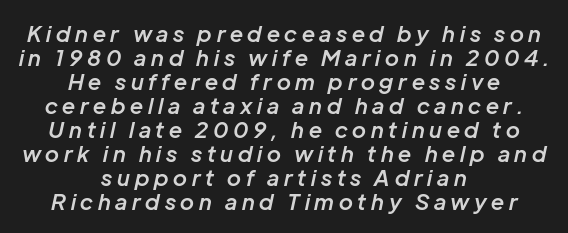
{"italic": "yes", "lean": "right", "slant_degrees": 12, "bold": "semi", "underline": "no", "align": "center", "line_spacing": "tight", "line_spacing_ratio": 1.09, "letter_spacing": "wide", "letter_spacing_em": 0.22, "glyph_px": 22}
